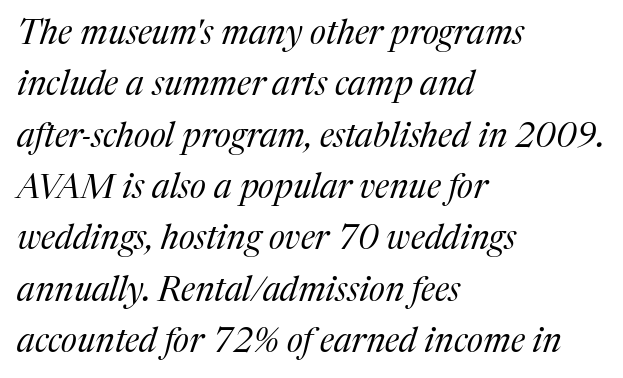
The image shows 34 px regular-weight serif type, italic (leaning right); set left-aligned, normal line spacing (1.51x), normal letter spacing, not underlined; medium stroke contrast and a medium x-height.
